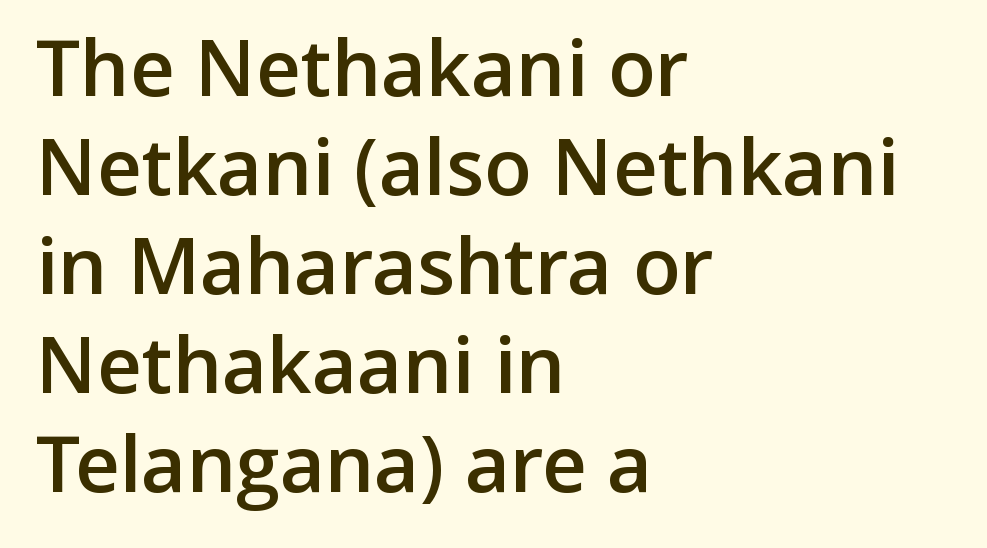
Q: Is the text bold? A: Semi-bold.
Q: Is the text italic (slanted)? A: No, it is upright.
Q: Is the typeface a serif or a sans-serif typeface? A: Sans-serif.
Q: Is the text underlined? A: No.
Q: How is the paragraph aligned? A: Left-aligned.
Q: Is the spacing between letters normal or unusually wide? A: Normal.
Q: Is the spacing between lines tight, normal or loose? A: Normal.
Q: Width (condensed, normal, or wide)? A: Normal.
Q: Stroke contrast? A: Low.
Q: x-height? A: Medium.
Q: Monospaced? A: No.
